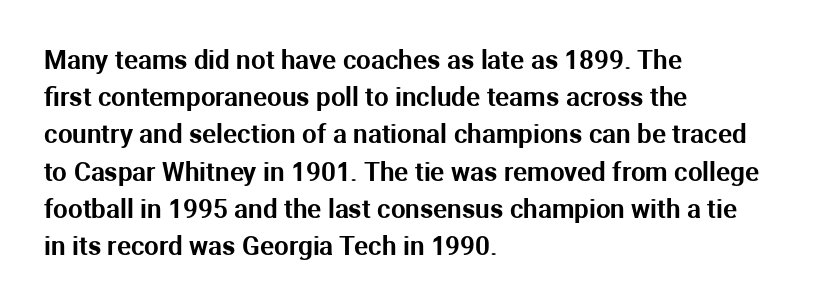
The image shows 26 px text type, upright; set left-aligned, normal line spacing (1.43x), normal letter spacing, not underlined.
